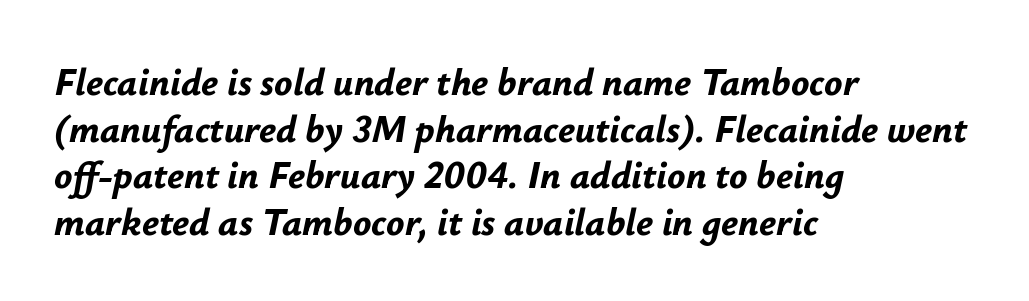
{"italic": "yes", "lean": "right", "slant_degrees": 12, "bold": "yes", "weight": "bold", "width": "normal", "stroke_contrast": "low", "x_height": "small", "monospaced": "no", "underline": "no", "align": "left", "line_spacing_ratio": 1.23, "letter_spacing": "normal", "letter_spacing_em": 0.0, "glyph_px": 38}
